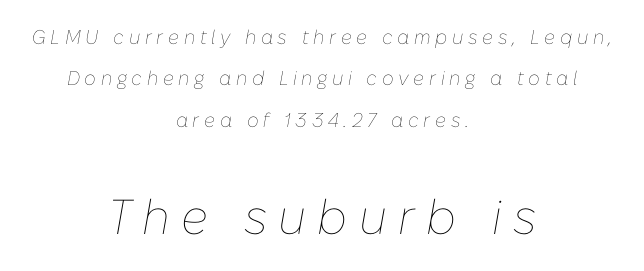
These lines are centered, leaving both edges ragged. The passage shown is typed in a proportional face where columns would drift. The lines are spread far apart with generous leading. Weight: in the light-to-regular range. Check under the words: just untouched page.
